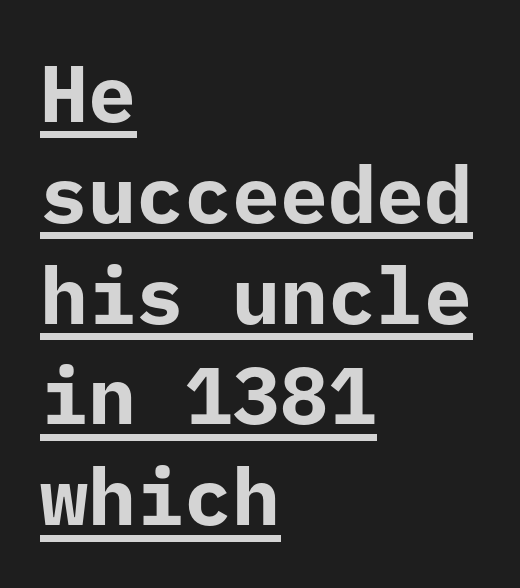
{"serif": "no", "italic": "no", "bold": "yes", "weight": "bold", "width": "normal", "stroke_contrast": "low", "x_height": "medium", "monospaced": "yes", "underline": "yes", "align": "left", "line_spacing": "normal", "line_spacing_ratio": 1.26, "letter_spacing": "normal", "letter_spacing_em": 0.0, "glyph_px": 80}
